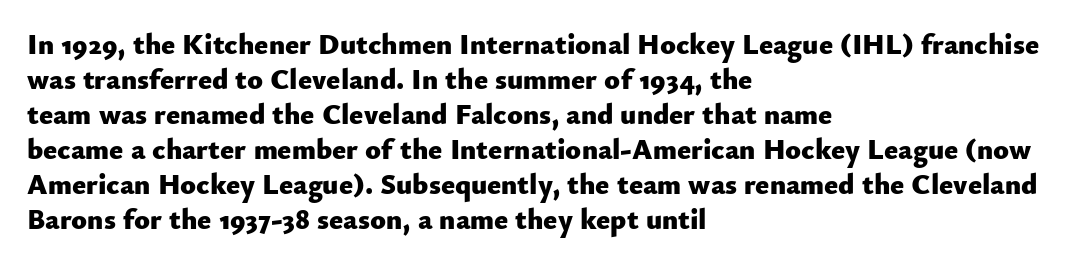
Q: Is the text bold? A: Yes.
Q: Is the text italic (slanted)? A: No, it is upright.
Q: Is the typeface a serif or a sans-serif typeface? A: Sans-serif.
Q: Is the text underlined? A: No.
Q: How is the paragraph aligned? A: Left-aligned.
Q: Is the spacing between letters normal or unusually wide? A: Normal.
Q: Width (condensed, normal, or wide)? A: Normal.
Q: Stroke contrast? A: Low.
Q: x-height? A: Small.
Q: Monospaced? A: No.
